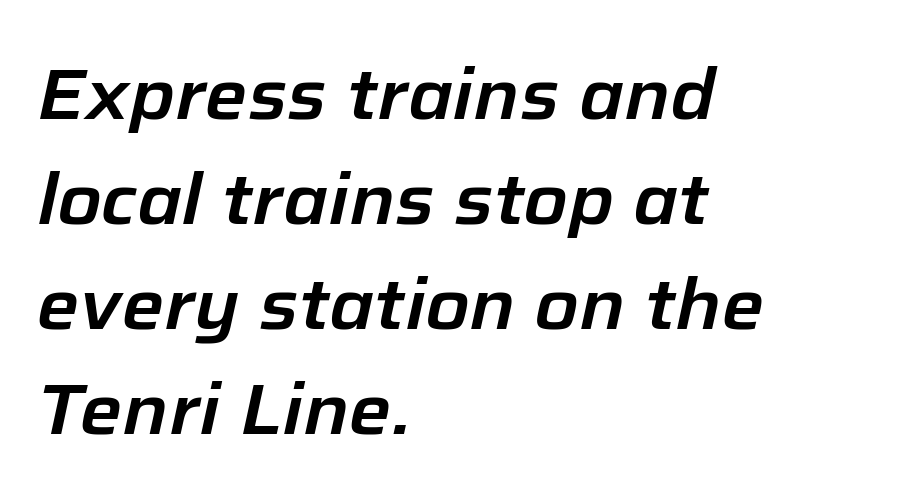
Tall strokes in this sample are angled rather than plumb. Line spacing here is normal. Caption: multi-line text, flush left, ragged right. Nobody touched the tracking dial on this one.
